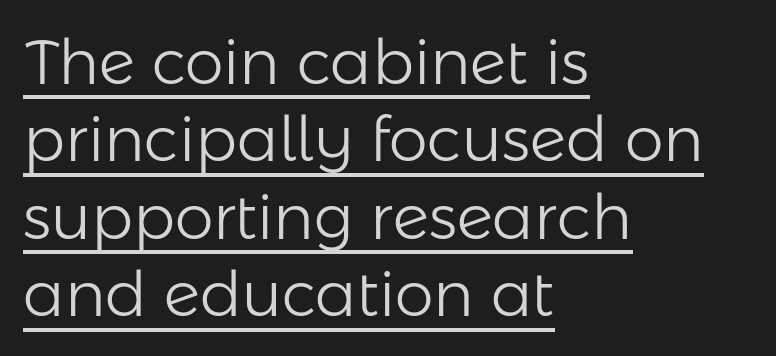
Q: Is the text bold? A: No.
Q: Is the text italic (slanted)? A: No, it is upright.
Q: Is the typeface a serif or a sans-serif typeface? A: Sans-serif.
Q: Is the text underlined? A: Yes.
Q: How is the paragraph aligned? A: Left-aligned.
Q: Is the spacing between letters normal or unusually wide? A: Normal.
Q: Is the spacing between lines tight, normal or loose? A: Normal.
Q: Width (condensed, normal, or wide)? A: Normal.
Q: Stroke contrast? A: Low.
Q: x-height? A: Medium.
Q: Monospaced? A: No.
